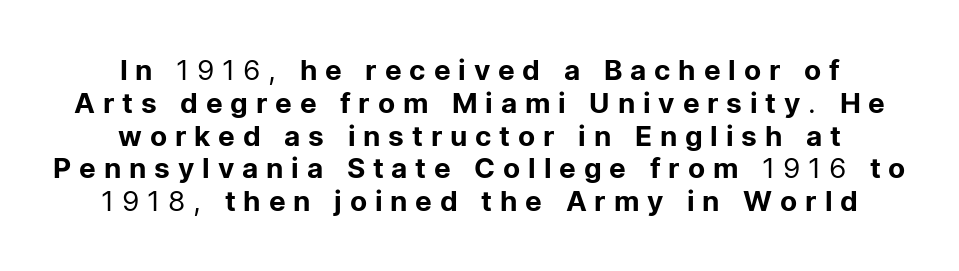
The image shows 28 px regular-weight sans-serif type, upright; set centered, line spacing 1.17x, unusually wide letter spacing (+0.28 em), not underlined; low stroke contrast and a medium x-height.
